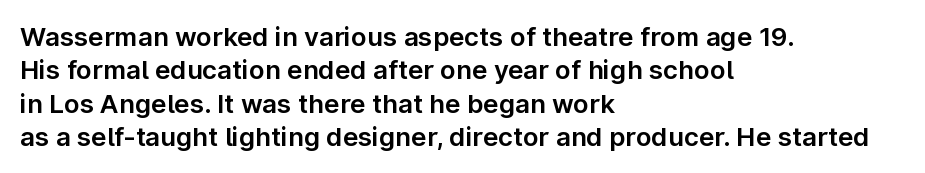
Beneath every word, the page is bare. Evenly set lines give the paragraph a standard silhouette. The compositor pushed each line to the left boundary. Spacing between characters is what you'd get straight out of the box. When letters stand straight like this, we call the style roman or upright.
